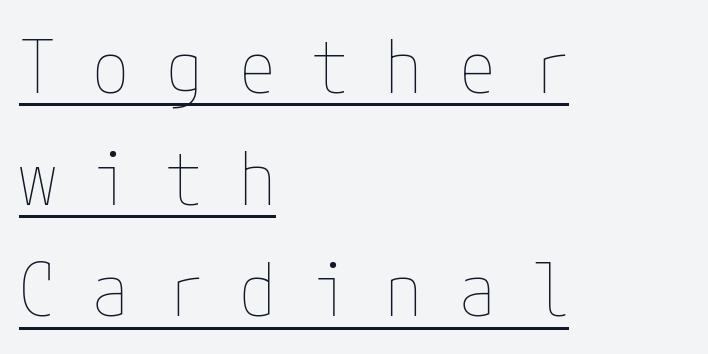
Q: Is the text bold? A: No.
Q: Is the text italic (slanted)? A: No, it is upright.
Q: Is the text underlined? A: Yes.
Q: How is the paragraph aligned? A: Left-aligned.
Q: Is the spacing between letters normal or unusually wide? A: Unusually wide.
Q: Is the spacing between lines tight, normal or loose? A: Normal.
Q: Width (condensed, normal, or wide)? A: Condensed.
Q: Stroke contrast? A: Low.
Q: x-height? A: Medium.
